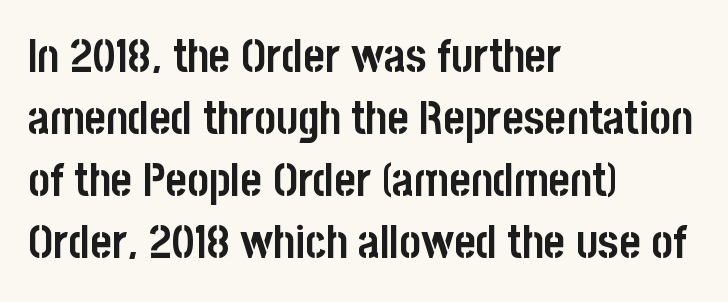
The image shows 46 px semibold, condensed sans-serif type, upright; set left-aligned, normal line spacing (1.35x), normal letter spacing, not underlined; low stroke contrast and a large x-height.
